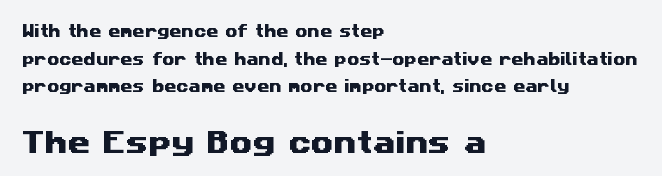
A bare baseline throughout the passage. Small over large — that's the arrangement of the two blocks here. Successive baselines arrive slowly, with a big drop between each. Default kerning and tracking; the words read as compact shapes.
